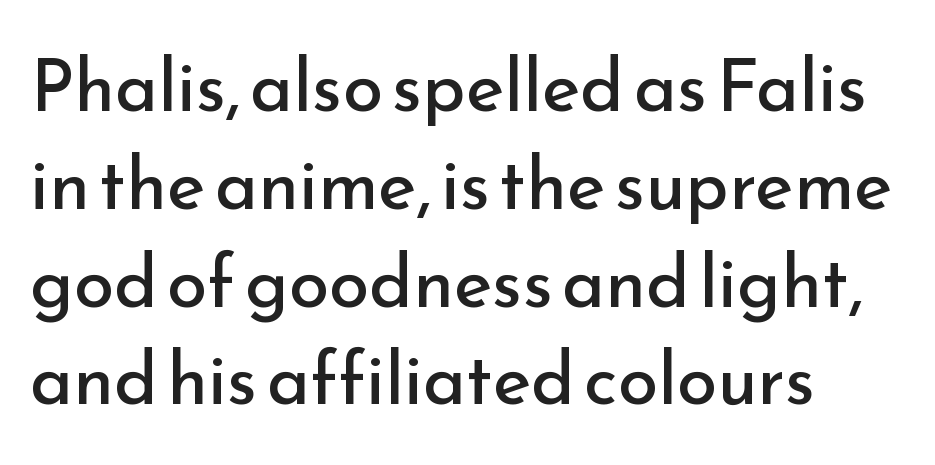
Q: Is the text bold? A: No.
Q: Is the text italic (slanted)? A: No, it is upright.
Q: Is the typeface a serif or a sans-serif typeface? A: Sans-serif.
Q: Is the text underlined? A: No.
Q: How is the paragraph aligned? A: Left-aligned.
Q: Is the spacing between letters normal or unusually wide? A: Normal.
Q: Is the spacing between lines tight, normal or loose? A: Normal.
Q: Width (condensed, normal, or wide)? A: Normal.
Q: Stroke contrast? A: Low.
Q: x-height? A: Small.
Q: Monospaced? A: No.
